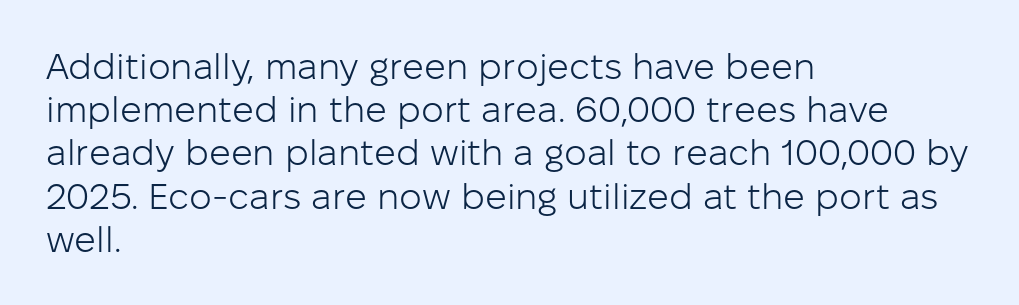
Horizontal alignment here is leftward, the default for most running prose. Descender tails drop into unmarked territory. The letters stand upright; this is a roman face. A light-to-regular cut is what we see here.
